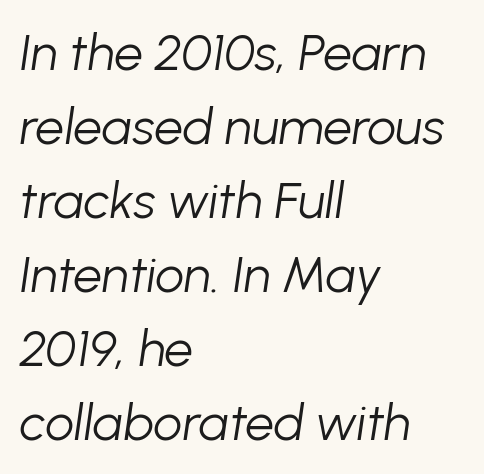
{"italic": "yes", "lean": "right", "slant_degrees": 8, "bold": "no", "weight": "light", "width": "normal", "stroke_contrast": "low", "x_height": "medium", "monospaced": "no", "underline": "no", "align": "left", "line_spacing": "normal", "line_spacing_ratio": 1.45, "letter_spacing": "normal", "letter_spacing_em": 0.0, "glyph_px": 51}
